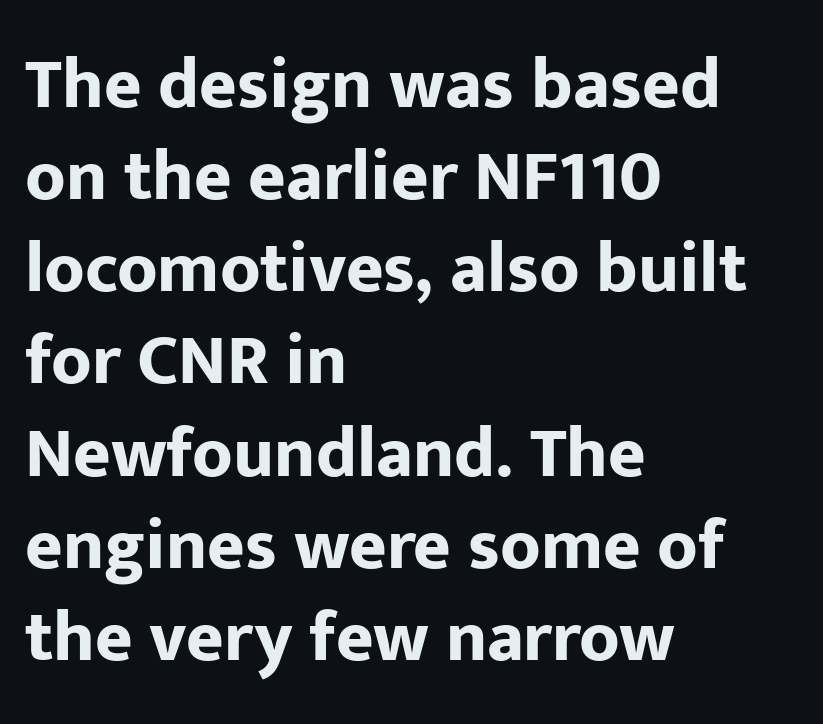
{"serif": "no", "italic": "no", "bold": "yes", "weight": "bold", "width": "normal", "stroke_contrast": "low", "x_height": "medium", "monospaced": "no", "underline": "no", "align": "left", "line_spacing": "normal", "line_spacing_ratio": 1.28, "letter_spacing": "normal", "letter_spacing_em": 0.0, "glyph_px": 72}
